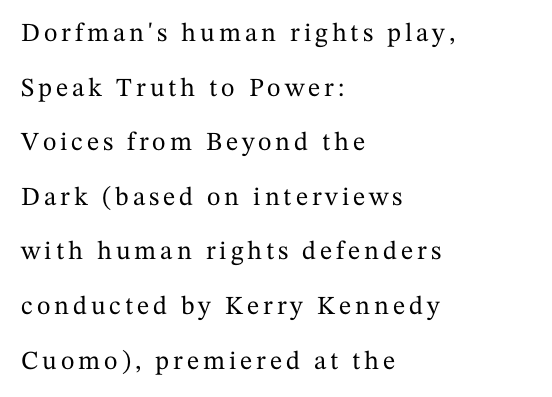
Q: Is the text italic (slanted)? A: No, it is upright.
Q: Is the text underlined? A: No.
Q: How is the paragraph aligned? A: Left-aligned.
Q: Is the spacing between lines tight, normal or loose? A: Loose.
